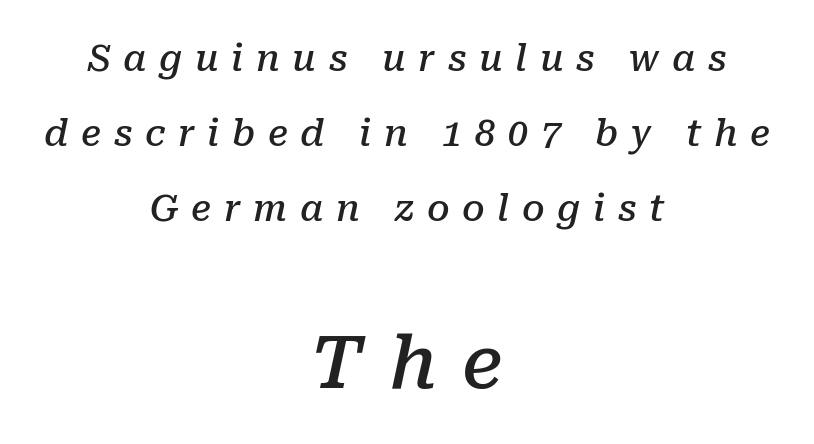
{"serif": "yes", "italic": "yes", "lean": "right", "slant_degrees": 10, "bold": "semi", "weight": "semibold", "width": "normal", "stroke_contrast": "low", "x_height": "medium", "monospaced": "no", "underline": "no", "align": "center", "line_spacing": "loose", "line_spacing_ratio": 2.08, "letter_spacing": "wide", "letter_spacing_em": 0.35, "larger_block": "second", "size_ratio": 2.03, "glyph_px": 73}
